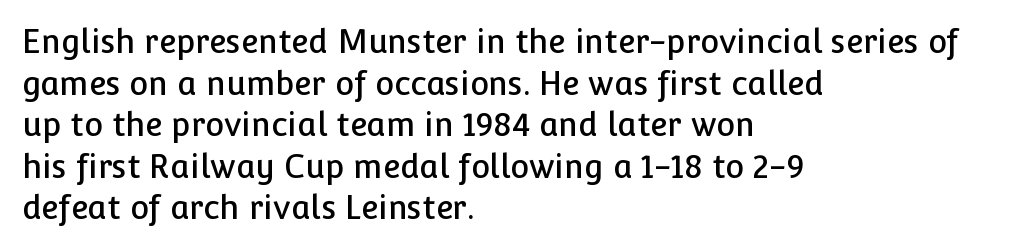
These lines were composed using upright roman letters. The horizontal fit of the characters is conventional and even. The rows are spaced the way most documents space them. Rule under the text: the space is simply empty. This sample has the flowing, uneven cadence of proportional lettering.
